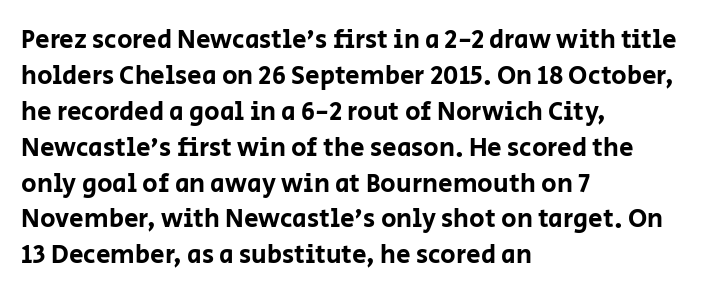
The image shows 26 px text type, upright; set left-aligned, normal line spacing (1.38x), normal letter spacing, not underlined.
